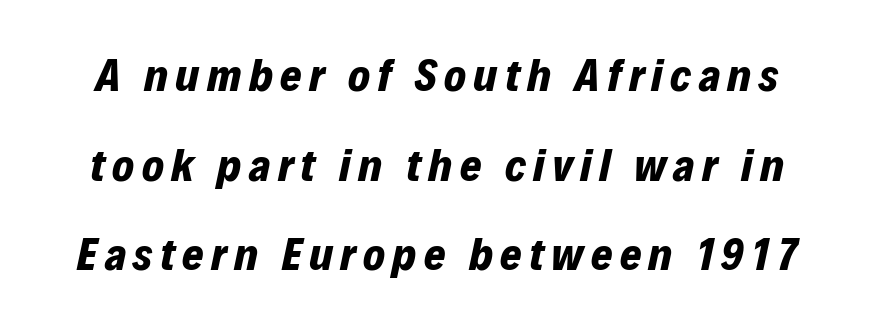
{"italic": "yes", "lean": "right", "slant_degrees": 12, "bold": "yes", "weight": "bold", "width": "normal", "stroke_contrast": "low", "x_height": "medium", "monospaced": "no", "underline": "no", "line_spacing": "loose", "line_spacing_ratio": 1.95, "glyph_px": 46}
